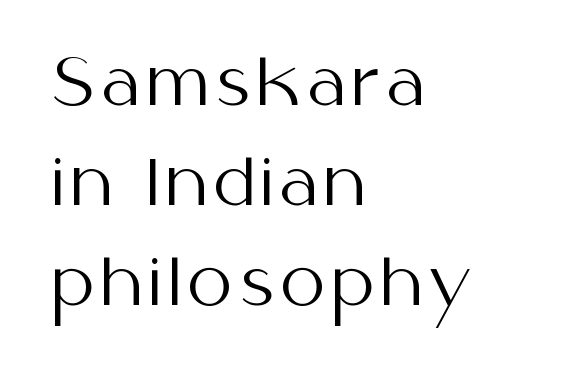
Vertical stems look standard width or narrower in stroke. This rendering features lettering with no underline. Character widths vary here, with narrow letters taking less room than wide ones. One-word summary of the alignment: left. Note: no serifs on the glyphs.
